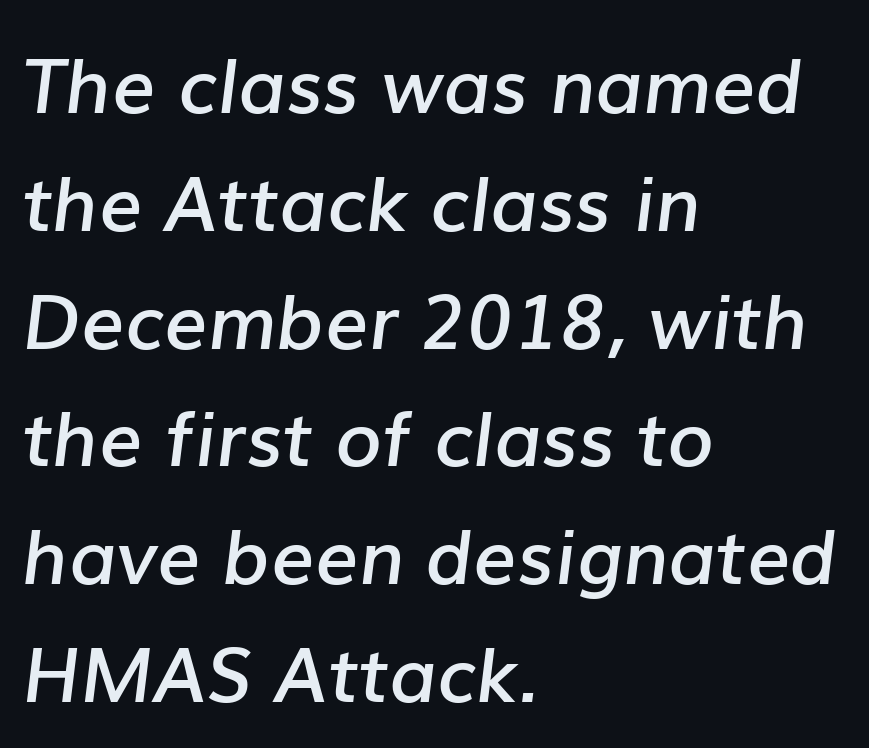
Caption: standard tracking, unaltered. The area under the type is left untouched. The leading is moderate, giving the passage an even texture. Semibold letterforms, between regular and bold. The ragged edge is on the right, which tells us the setting is flush left.
